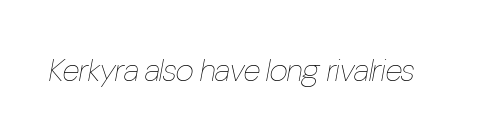
The image shows 32 px thin, condensed type, italic (leaning right); set normal letter spacing, not underlined; low stroke contrast and a medium x-height.
